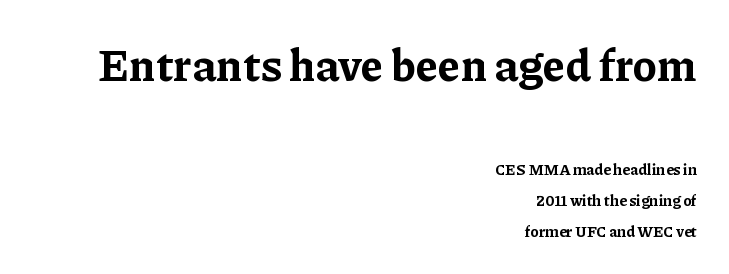
Q: Is the text bold? A: Yes.
Q: Is the text italic (slanted)? A: No, it is upright.
Q: Is the typeface a serif or a sans-serif typeface? A: Serif.
Q: Is the text underlined? A: No.
Q: How is the paragraph aligned? A: Right-aligned.
Q: Is the spacing between letters normal or unusually wide? A: Normal.
Q: Is the spacing between lines tight, normal or loose? A: Loose.
Q: Which block of text is set in a larger size, the first (top) or the second (bottom)? A: The first (top) one.
Q: Width (condensed, normal, or wide)? A: Normal.
Q: Stroke contrast? A: Low.
Q: x-height? A: Medium.
Q: Monospaced? A: No.
